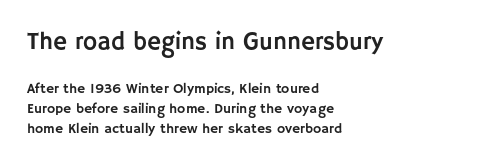
{"italic": "no", "underline": "no", "align": "left", "line_spacing": "normal", "line_spacing_ratio": 1.41, "letter_spacing": "normal", "letter_spacing_em": 0.0, "larger_block": "first", "size_ratio": 1.71, "glyph_px": 24}
